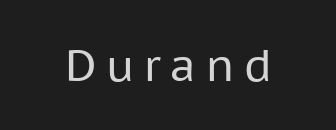
The image shows 44 px regular-weight sans-serif type, upright; set unusually wide letter spacing (+0.22 em), not underlined; low stroke contrast and a medium x-height.
